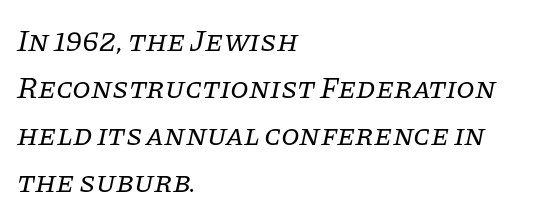
{"serif": "yes", "italic": "yes", "lean": "right", "slant_degrees": 11, "bold": "no", "weight": "regular", "width": "normal", "stroke_contrast": "low", "x_height": "large", "monospaced": "no", "underline": "no", "align": "left", "line_spacing": "normal", "line_spacing_ratio": 1.57, "letter_spacing": "normal", "letter_spacing_em": 0.0, "glyph_px": 30}
